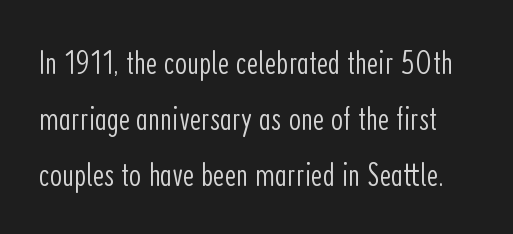
{"serif": "no", "italic": "no", "bold": "no", "weight": "light", "width": "condensed", "stroke_contrast": "low", "x_height": "medium", "monospaced": "no", "underline": "no", "line_spacing": "normal", "line_spacing_ratio": 1.6, "letter_spacing": "normal", "letter_spacing_em": 0.0, "glyph_px": 35}
